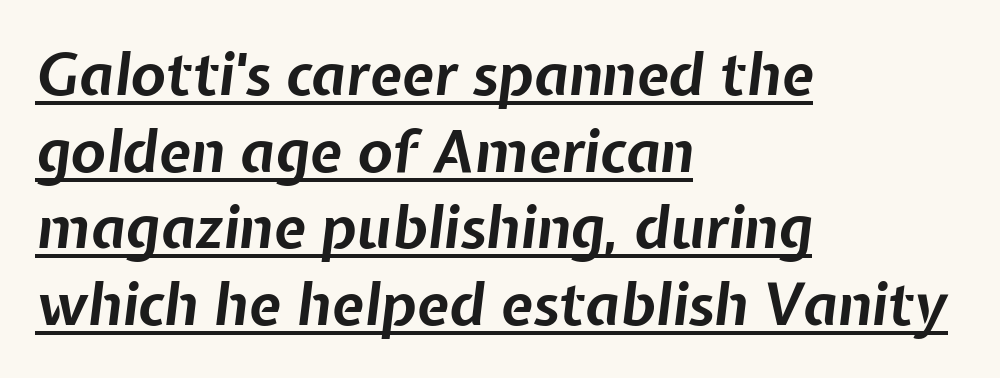
{"italic": "yes", "lean": "right", "slant_degrees": 7, "bold": "yes", "weight": "bold", "width": "normal", "stroke_contrast": "low", "x_height": "medium", "monospaced": "no", "underline": "yes", "align": "left", "line_spacing": "normal", "line_spacing_ratio": 1.32, "letter_spacing": "normal", "letter_spacing_em": 0.0, "glyph_px": 58}
